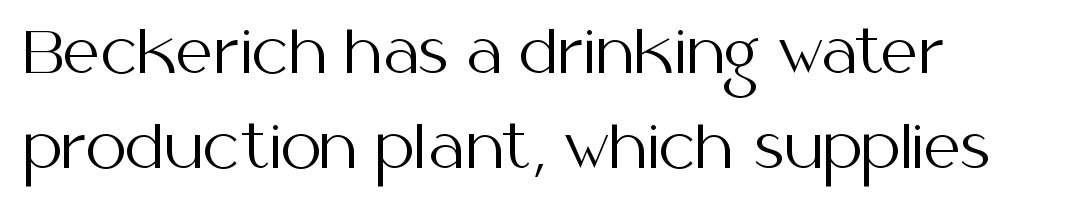
The image shows 58 px regular-weight sans-serif type, upright; set left-aligned, normal line spacing (1.63x), normal letter spacing, not underlined; medium stroke contrast and a medium x-height.
